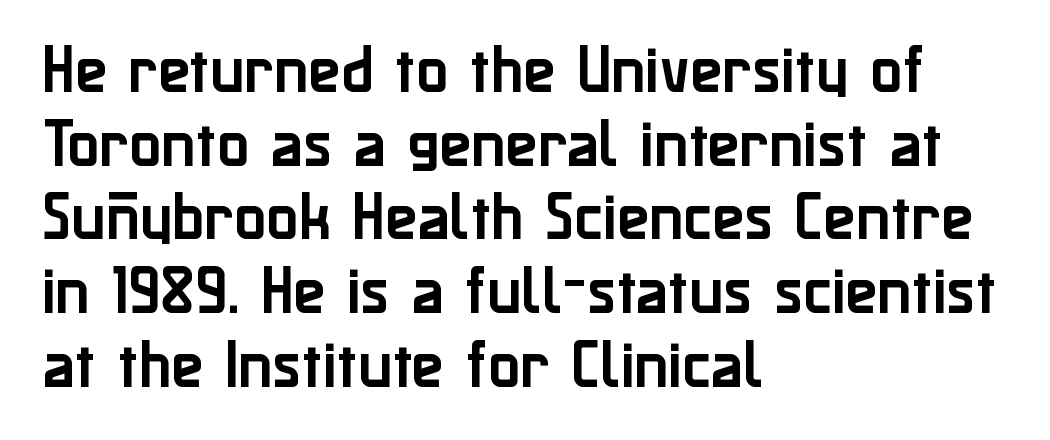
The image shows 53 px sans-serif type, upright; set left-aligned, normal line spacing (1.39x), normal letter spacing, not underlined; low stroke contrast and a medium x-height.
